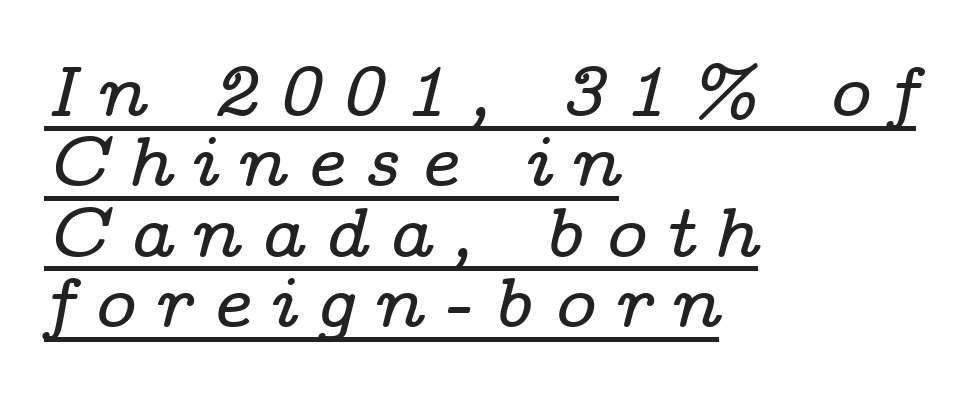
Examine the stroke ends and you'll spot serifs. This sample trades vertical openness for compactness between lines. Caption: lettering with a line underneath. Does the lettering tilt? It does — this is italic.
